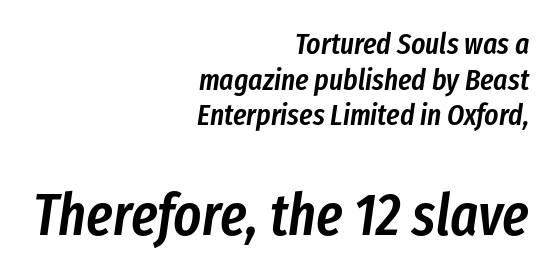
The axis of the letterforms is tilted away from vertical. Do the characters align in a grid? No, the font is proportional. The specimen omits any rule beneath the text block's lines. The gaps between neighbouring characters are ordinary and unremarkable.
